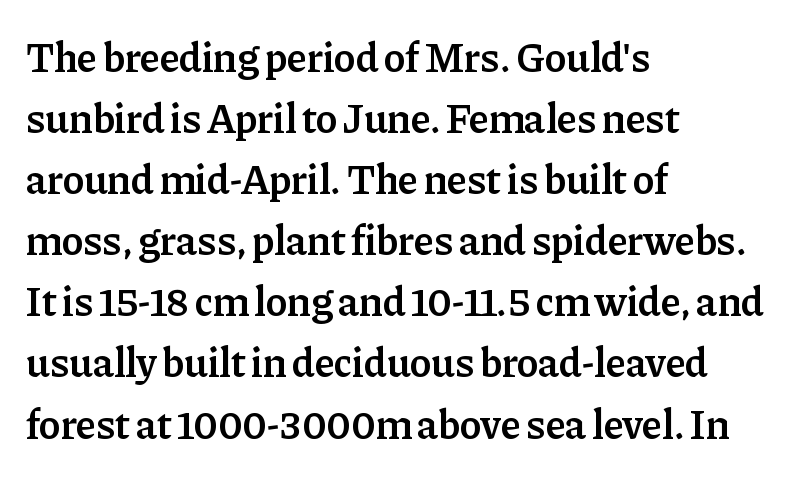
The image shows 41 px semibold serif type, upright; set left-aligned, normal line spacing (1.49x), normal letter spacing, not underlined; low stroke contrast and a medium x-height.
